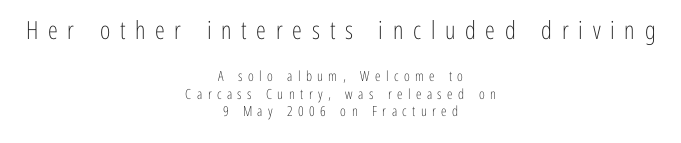
Q: Is the text bold? A: No.
Q: Is the text italic (slanted)? A: No, it is upright.
Q: Is the text underlined? A: No.
Q: How is the paragraph aligned? A: Centered.
Q: Is the spacing between letters normal or unusually wide? A: Unusually wide.
Q: Is the spacing between lines tight, normal or loose? A: Normal.
Q: Which block of text is set in a larger size, the first (top) or the second (bottom)? A: The first (top) one.
